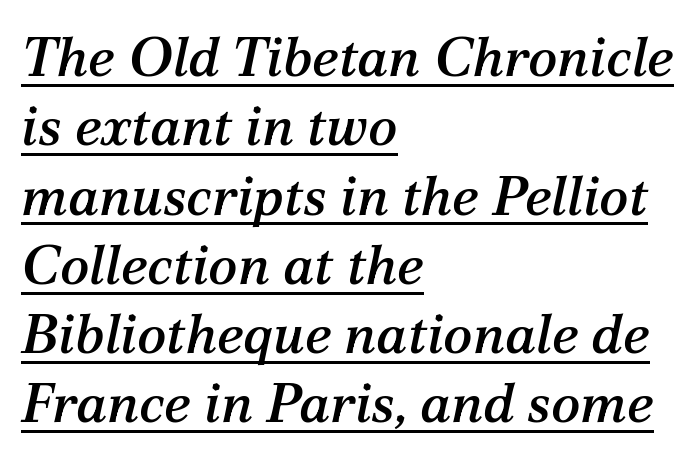
The image shows 55 px serif type, italic (leaning right); set left-aligned, normal line spacing (1.26x), normal letter spacing, underlined; medium stroke contrast and a medium x-height.
